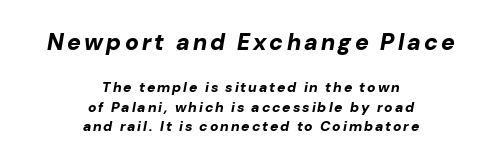
Q: Is the text bold? A: Yes.
Q: Is the text italic (slanted)? A: Yes, it leans right by about 10 degrees.
Q: Is the text underlined? A: No.
Q: How is the paragraph aligned? A: Centered.
Q: Is the spacing between lines tight, normal or loose? A: Normal.
Q: Which block of text is set in a larger size, the first (top) or the second (bottom)? A: The first (top) one.
